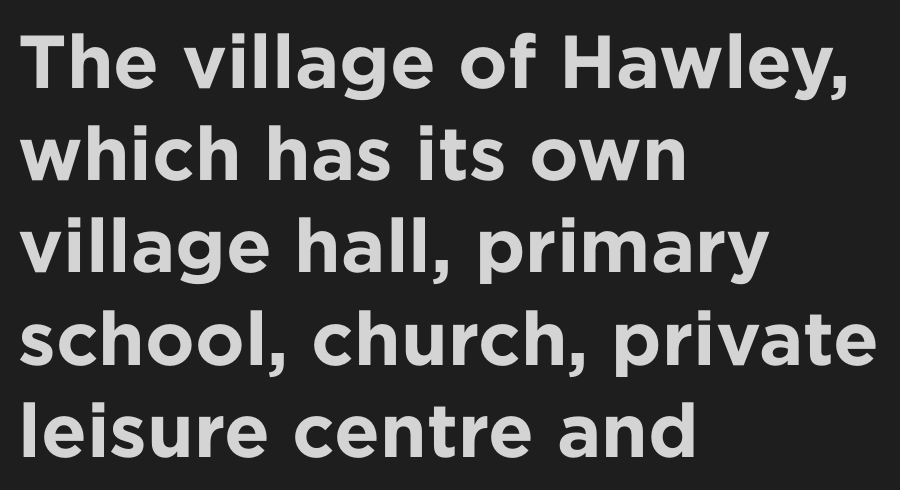
Q: Is the text bold? A: Yes.
Q: Is the text italic (slanted)? A: No, it is upright.
Q: Is the typeface a serif or a sans-serif typeface? A: Sans-serif.
Q: Is the text underlined? A: No.
Q: How is the paragraph aligned? A: Left-aligned.
Q: Is the spacing between letters normal or unusually wide? A: Normal.
Q: Width (condensed, normal, or wide)? A: Normal.
Q: Stroke contrast? A: Low.
Q: x-height? A: Medium.
Q: Monospaced? A: No.
